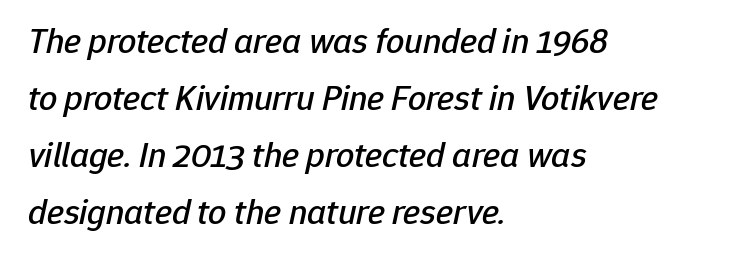
Q: Is the text italic (slanted)? A: Yes, it leans right by about 12 degrees.
Q: Is the text underlined? A: No.
Q: How is the paragraph aligned? A: Left-aligned.
Q: Is the spacing between letters normal or unusually wide? A: Normal.
Q: Is the spacing between lines tight, normal or loose? A: Normal.
Q: Width (condensed, normal, or wide)? A: Normal.
Q: Stroke contrast? A: Low.
Q: x-height? A: Medium.
Q: Monospaced? A: No.
